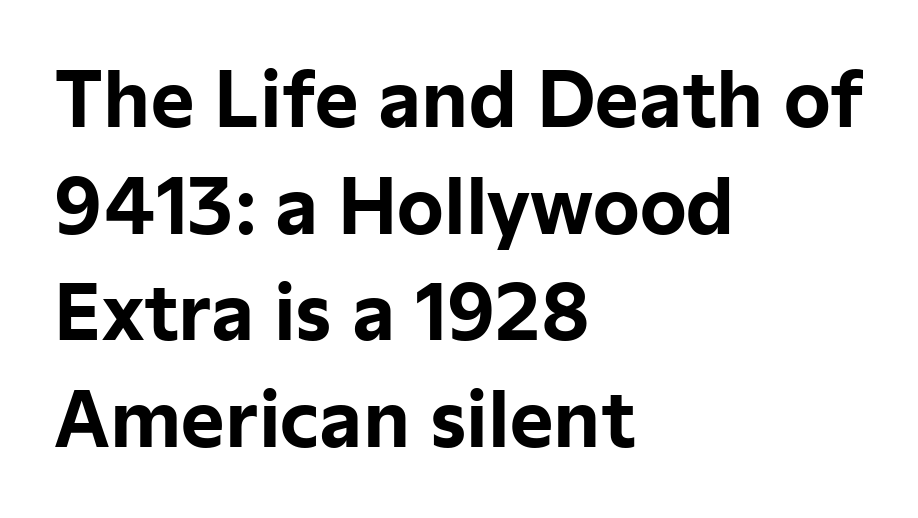
The image shows 74 px bold sans-serif type, upright; set left-aligned, normal line spacing (1.44x), normal letter spacing, not underlined; low stroke contrast and a medium x-height.
